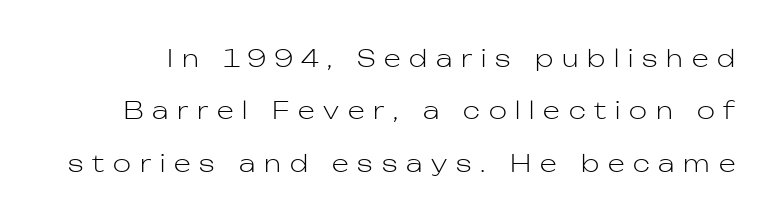
Q: Is the text bold? A: No.
Q: Is the text italic (slanted)? A: No, it is upright.
Q: Is the text underlined? A: No.
Q: Is the spacing between letters normal or unusually wide? A: Unusually wide.
Q: Is the spacing between lines tight, normal or loose? A: Loose.
